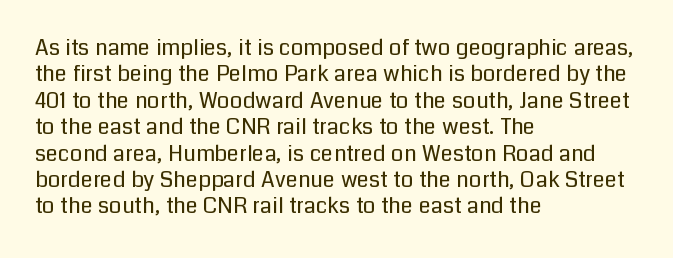
This sample uses an upright cut, with every glyph sitting square on the baseline. Underlining? Definitely not there. Heaviness? Minimal to ordinary, like unemphasized prose. Short note: letters normally spaced. Where is the straight margin? On the left.
